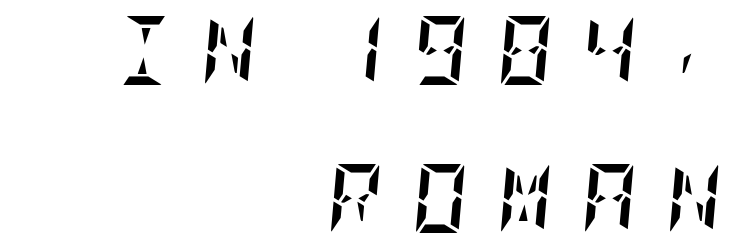
Q: Is the text bold? A: Yes.
Q: Is the text italic (slanted)? A: Yes, it leans right by about 5 degrees.
Q: Is the text underlined? A: No.
Q: How is the paragraph aligned? A: Right-aligned.
Q: Is the spacing between letters normal or unusually wide? A: Unusually wide.
Q: Is the spacing between lines tight, normal or loose? A: Loose.
Q: Width (condensed, normal, or wide)? A: Condensed.
Q: Stroke contrast? A: Low.
Q: x-height? A: Large.
